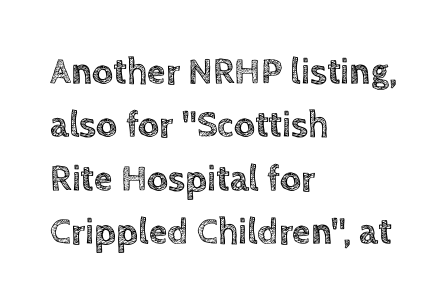
{"italic": "no", "width": "normal", "x_height": "large", "monospaced": "no", "underline": "no", "align": "left", "line_spacing": "normal", "line_spacing_ratio": 1.44, "letter_spacing": "normal", "letter_spacing_em": 0.0, "glyph_px": 37}
